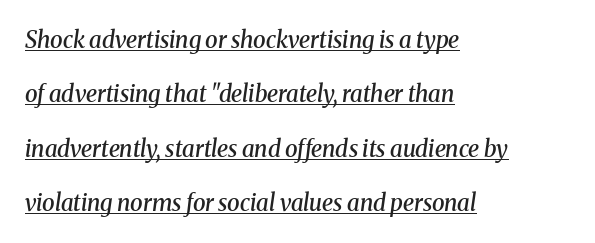
Q: Is the text bold? A: Semi-bold.
Q: Is the text italic (slanted)? A: Yes, it leans right by about 8 degrees.
Q: Is the text underlined? A: Yes.
Q: How is the paragraph aligned? A: Left-aligned.
Q: Is the spacing between letters normal or unusually wide? A: Normal.
Q: Is the spacing between lines tight, normal or loose? A: Loose.
